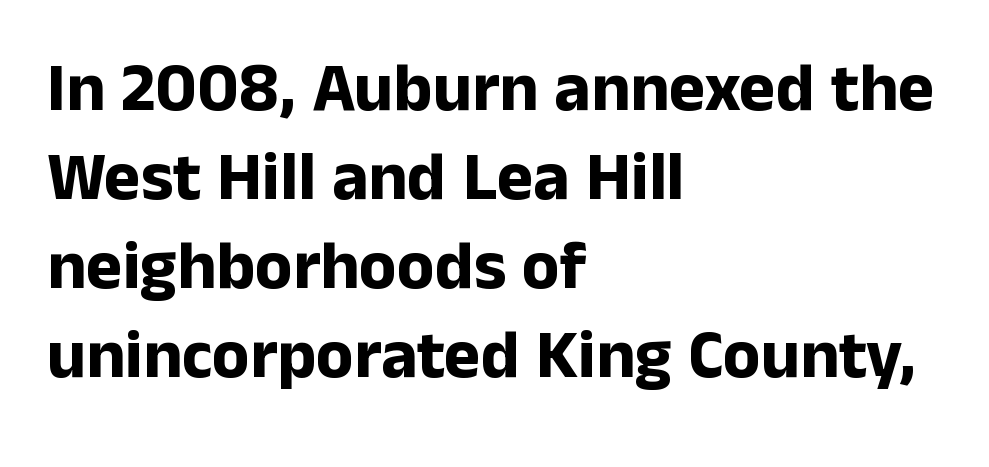
The image shows 69 px bold sans-serif type, upright; set left-aligned, normal line spacing (1.29x), normal letter spacing, not underlined; low stroke contrast and a medium x-height.
